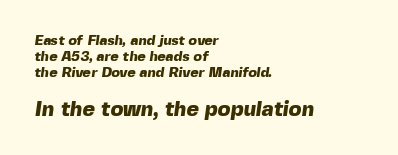
Horizontal alignment here is leftward, the default for most running prose. Here the second block reads like a headline and the first like body copy. Summary of weight: heavy, a full bold. Default kerning and tracking; the words read as compact shapes. Underlining? Definitely not there.
